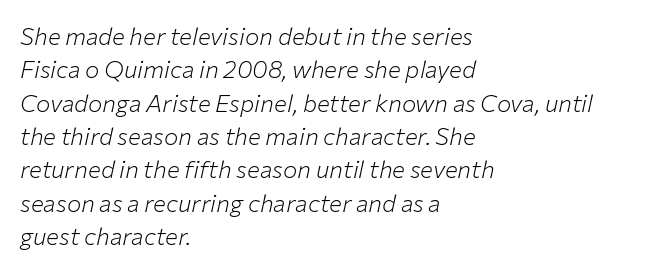
Line starts are locked; line ends wander. The leading is moderate, giving the passage an even texture. Italic? Definitely — the glyphs are oblique. The words here are not underlined. The letters sit at their default tracking, neither squeezed nor spread. Think standard paragraph weight, or any step lighter than that.
